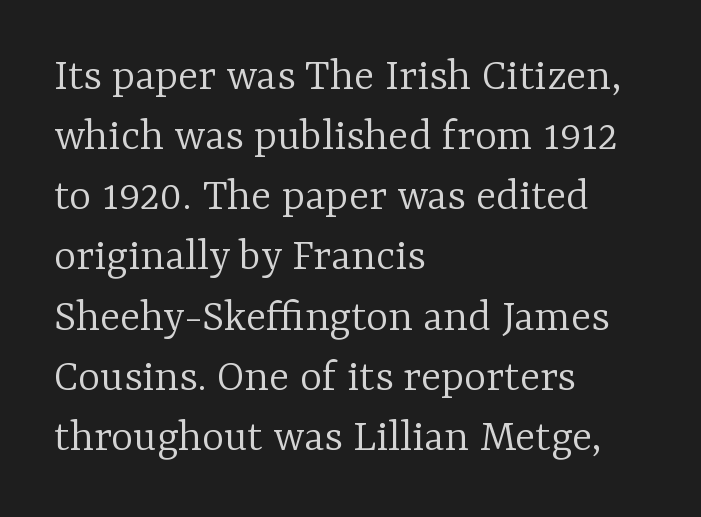
The image shows 47 px light serif type, upright; set left-aligned, normal line spacing (1.28x), normal letter spacing, not underlined; low stroke contrast and a medium x-height.
